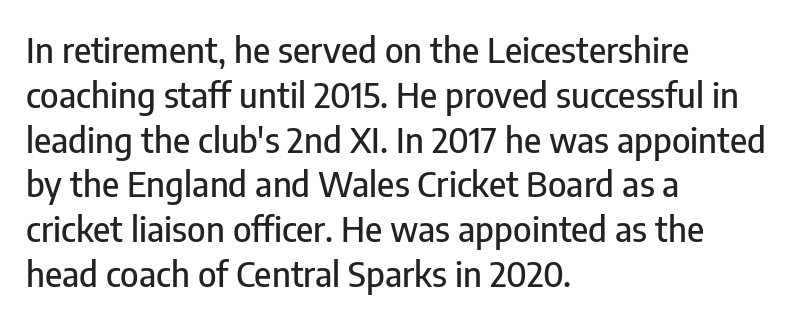
Q: Is the text italic (slanted)? A: No, it is upright.
Q: Is the typeface a serif or a sans-serif typeface? A: Sans-serif.
Q: Is the text underlined? A: No.
Q: How is the paragraph aligned? A: Left-aligned.
Q: Is the spacing between letters normal or unusually wide? A: Normal.
Q: Is the spacing between lines tight, normal or loose? A: Normal.
Q: Width (condensed, normal, or wide)? A: Condensed.
Q: Stroke contrast? A: Low.
Q: x-height? A: Medium.
Q: Monospaced? A: No.
